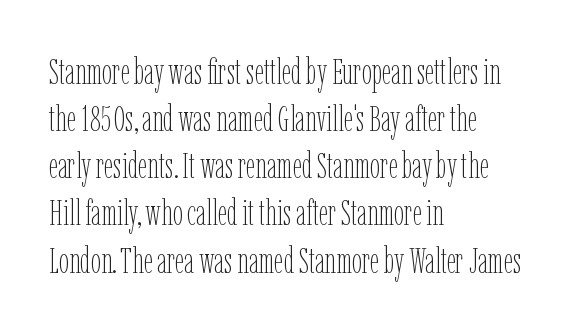
{"italic": "no", "bold": "no", "weight": "thin", "width": "condensed", "stroke_contrast": "low", "x_height": "medium", "monospaced": "no", "underline": "no", "align": "left", "line_spacing": "normal", "line_spacing_ratio": 1.31, "letter_spacing": "normal", "letter_spacing_em": 0.0, "glyph_px": 36}
